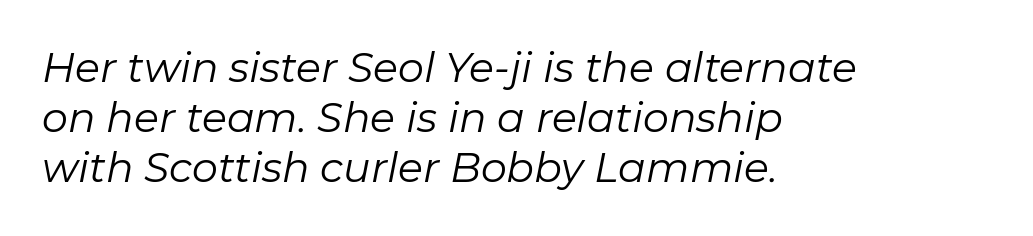
{"italic": "yes", "lean": "right", "slant_degrees": 11, "bold": "no", "weight": "regular", "width": "normal", "stroke_contrast": "low", "x_height": "medium", "monospaced": "no", "underline": "no", "align": "left", "line_spacing_ratio": 1.22, "letter_spacing": "normal", "letter_spacing_em": 0.0, "glyph_px": 41}
